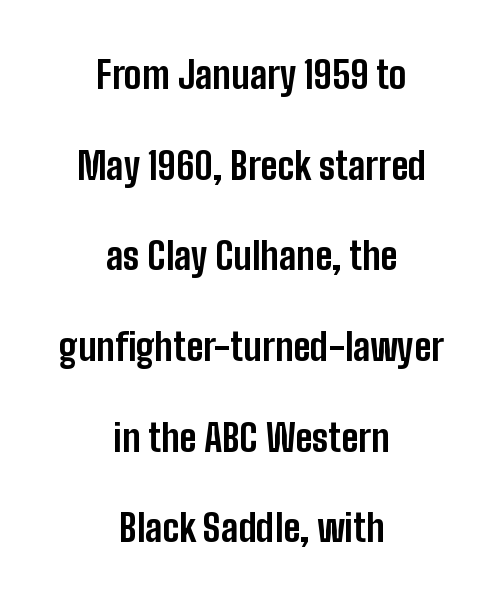
The image shows 37 px bold, condensed sans-serif type, upright; set centered, loose line spacing (2.45x), normal letter spacing, not underlined; low stroke contrast and a medium x-height.
